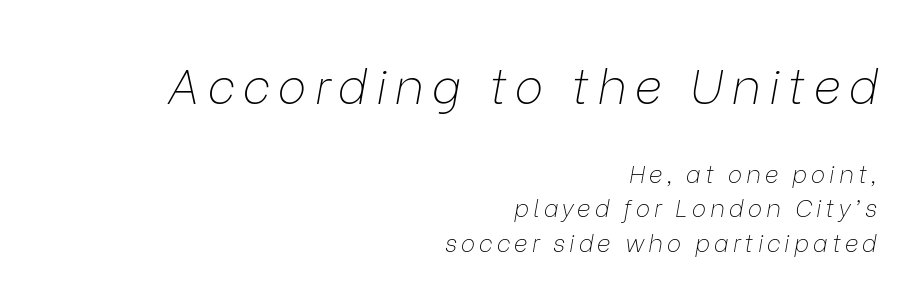
{"italic": "yes", "lean": "right", "slant_degrees": 9, "bold": "no", "weight": "thin", "width": "normal", "stroke_contrast": "low", "x_height": "medium", "monospaced": "no", "underline": "no", "align": "right", "line_spacing": "normal", "line_spacing_ratio": 1.44, "larger_block": "first", "size_ratio": 2.0, "glyph_px": 48}
